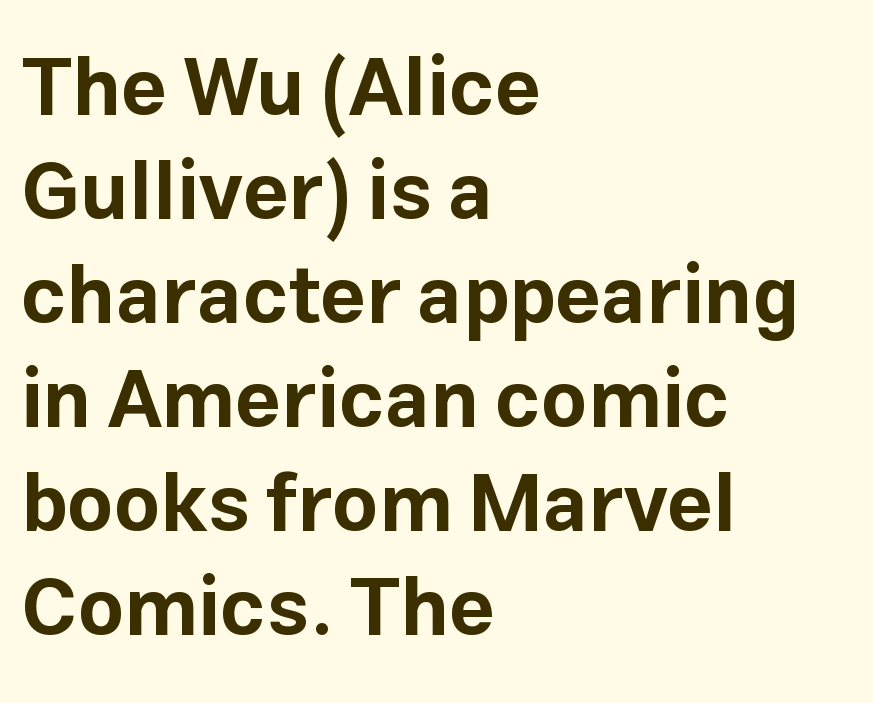
Q: Is the text bold? A: Yes.
Q: Is the text italic (slanted)? A: No, it is upright.
Q: Is the typeface a serif or a sans-serif typeface? A: Sans-serif.
Q: Is the text underlined? A: No.
Q: How is the paragraph aligned? A: Left-aligned.
Q: Is the spacing between letters normal or unusually wide? A: Normal.
Q: Is the spacing between lines tight, normal or loose? A: Normal.
Q: Width (condensed, normal, or wide)? A: Normal.
Q: Stroke contrast? A: Low.
Q: x-height? A: Medium.
Q: Monospaced? A: No.
